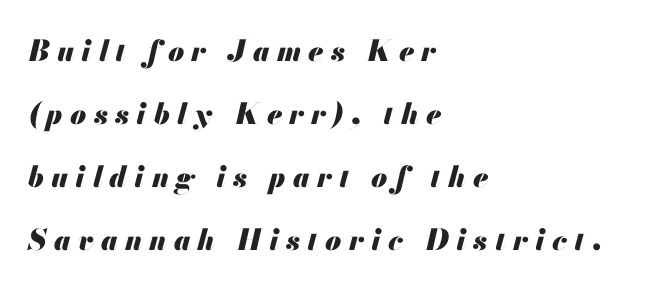
The image shows 29 px heavy type, italic (leaning right); set left-aligned, loose line spacing (2.17x), unusually wide letter spacing (+0.25 em), not underlined; medium stroke contrast and a small x-height.
